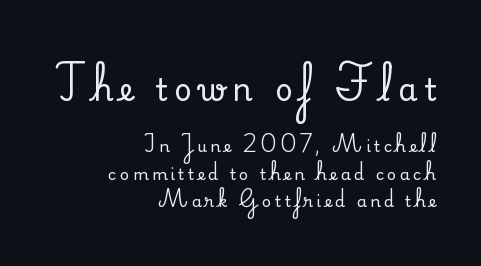
{"serif": "yes", "italic": "no", "width": "normal", "stroke_contrast": "medium", "x_height": "small", "monospaced": "no", "underline": "no", "align": "right", "line_spacing_ratio": 1.74, "letter_spacing": "wide", "letter_spacing_em": 0.21, "larger_block": "first", "size_ratio": 1.94, "glyph_px": 31}
